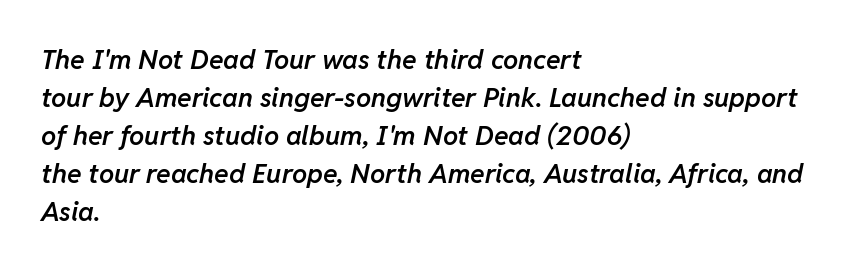
The rendering applies a slant to the glyphs. Plain, unruled lines of type. The passage shown is semibold, sitting just below true bold. This sample is left-justified, so line endings fall wherever the words run out.
